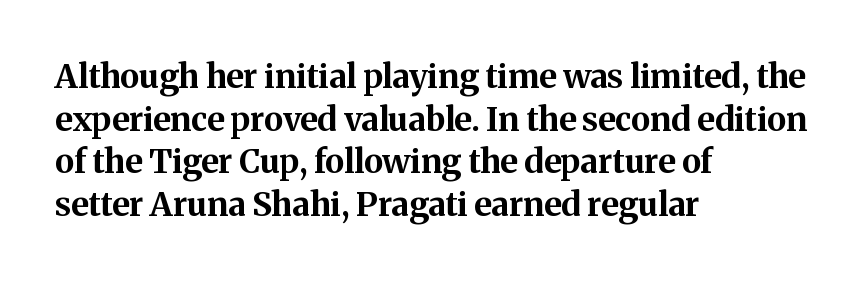
Has an underline been added? It has not. Do the characters align in a grid? No, the font is proportional. The type family on display is of the serif kind. This block has exactly the height ordinary leading produces. In terms of posture, this sample is upright.
